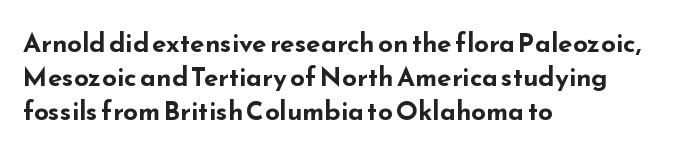
Typeset ragged right — the left edge is the straight one. Words float on clear page, feet unadorned. Vertically, the passage feels balanced, rows spaced as you'd expect. This sample uses plain, unmodified letter spacing. Summary of weight: heavy, a full bold. Characters remain perfectly vertical along every line.
